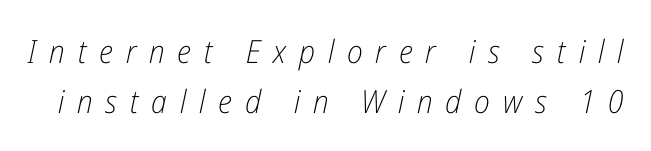
Q: Is the text bold? A: No.
Q: Is the text italic (slanted)? A: Yes, it leans right by about 12 degrees.
Q: Is the text underlined? A: No.
Q: Is the spacing between letters normal or unusually wide? A: Unusually wide.
Q: Is the spacing between lines tight, normal or loose? A: Normal.
Q: Width (condensed, normal, or wide)? A: Condensed.
Q: Stroke contrast? A: Low.
Q: x-height? A: Medium.
Q: Monospaced? A: No.
